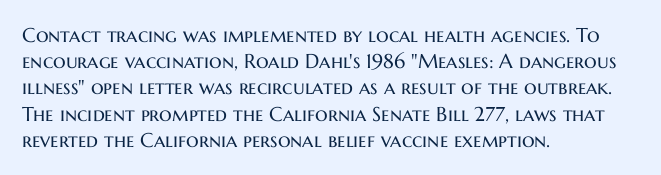
{"italic": "no", "bold": "no", "underline": "no", "align": "left", "line_spacing": "normal", "line_spacing_ratio": 1.31, "letter_spacing": "normal", "letter_spacing_em": 0.0, "glyph_px": 20}
